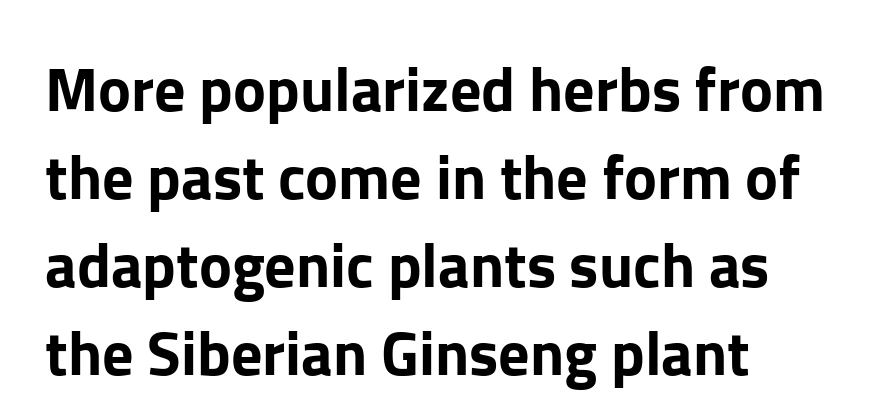
Q: Is the text italic (slanted)? A: No, it is upright.
Q: Is the typeface a serif or a sans-serif typeface? A: Sans-serif.
Q: Is the text underlined? A: No.
Q: How is the paragraph aligned? A: Left-aligned.
Q: Is the spacing between letters normal or unusually wide? A: Normal.
Q: Is the spacing between lines tight, normal or loose? A: Normal.
Q: Width (condensed, normal, or wide)? A: Normal.
Q: Stroke contrast? A: Low.
Q: x-height? A: Medium.
Q: Monospaced? A: No.
